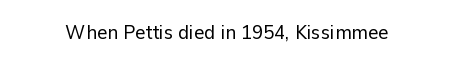
Q: Is the text bold? A: No.
Q: Is the text italic (slanted)? A: No, it is upright.
Q: Is the text underlined? A: No.
Q: Is the spacing between letters normal or unusually wide? A: Normal.
